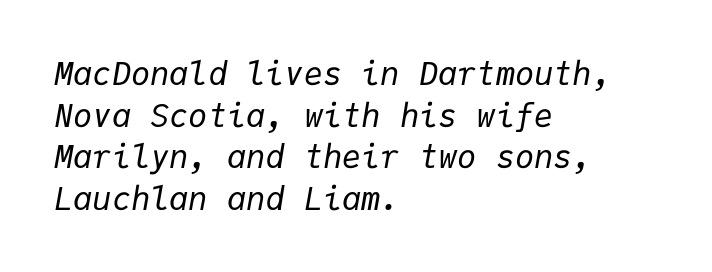
The image shows 32 px regular-weight type, italic (leaning right), monospaced; set left-aligned, normal line spacing (1.3x), normal letter spacing, not underlined; low stroke contrast and a medium x-height.
